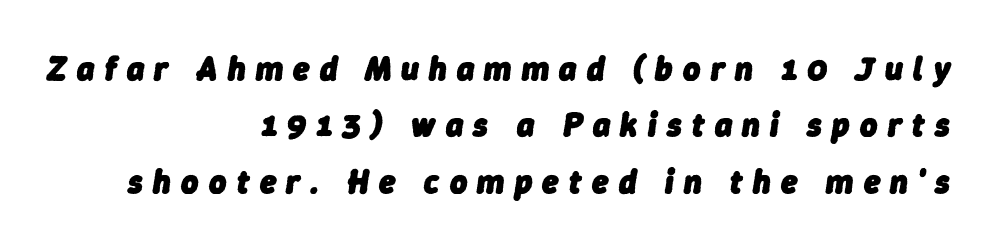
The rendering uses natural spacing where letterforms have individual widths. Check the space under the baseline: it is left empty. The paragraph shown leans on its right margin. Does the lettering tilt? It does — this is italic.
